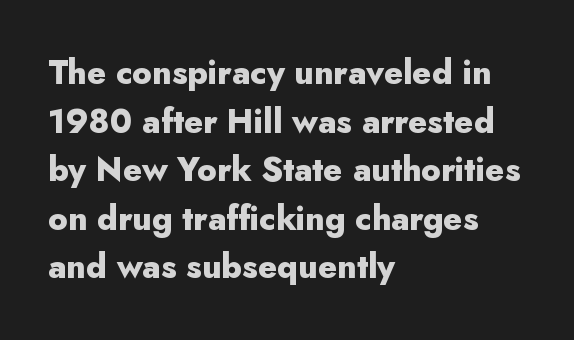
Q: Is the text bold? A: Yes.
Q: Is the text italic (slanted)? A: No, it is upright.
Q: Is the typeface a serif or a sans-serif typeface? A: Sans-serif.
Q: Is the text underlined? A: No.
Q: How is the paragraph aligned? A: Left-aligned.
Q: Is the spacing between letters normal or unusually wide? A: Normal.
Q: Is the spacing between lines tight, normal or loose? A: Normal.
Q: Width (condensed, normal, or wide)? A: Normal.
Q: Stroke contrast? A: Low.
Q: x-height? A: Small.
Q: Monospaced? A: No.
